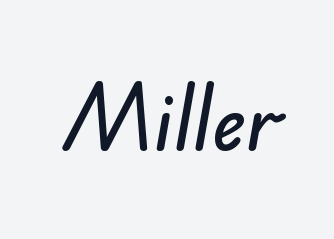
Descenders hang freely into open space. A typesetter would label this face a sans. Words appear dense and cohesive because spacing is normal. Proportional: the letters do not fall into vertical columns.
